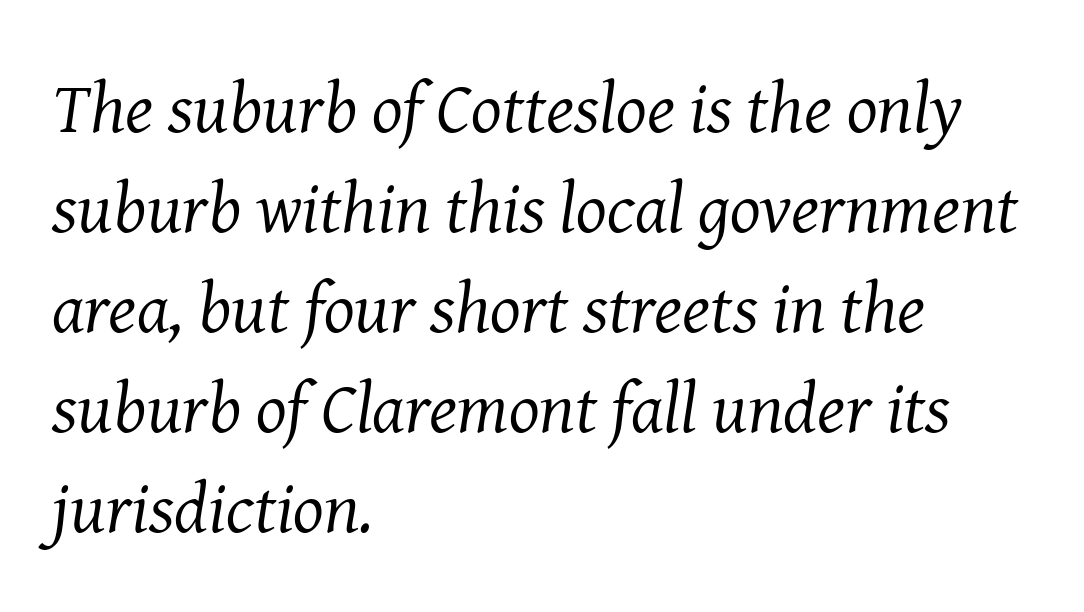
The image shows 72 px regular-weight serif type, italic (leaning right); set left-aligned, normal line spacing (1.39x), normal letter spacing, not underlined; medium stroke contrast and a medium x-height.
